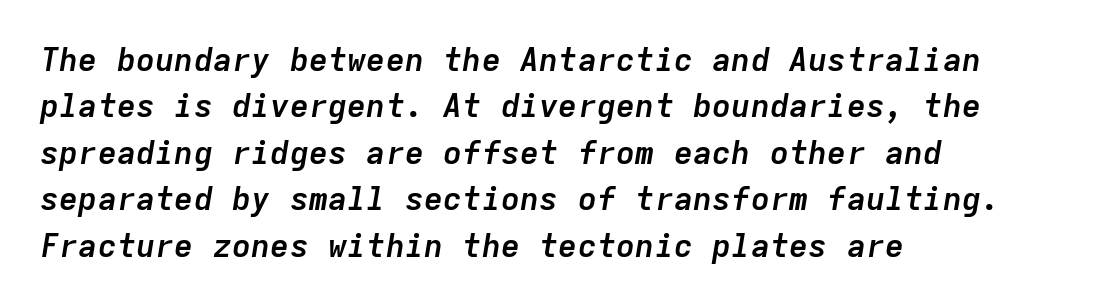
Q: Is the text bold? A: Yes.
Q: Is the text italic (slanted)? A: Yes, it leans right by about 9 degrees.
Q: Is the text underlined? A: No.
Q: How is the paragraph aligned? A: Left-aligned.
Q: Is the spacing between letters normal or unusually wide? A: Normal.
Q: Is the spacing between lines tight, normal or loose? A: Normal.
Q: Width (condensed, normal, or wide)? A: Normal.
Q: Stroke contrast? A: Low.
Q: x-height? A: Medium.
Q: Monospaced? A: Yes.
